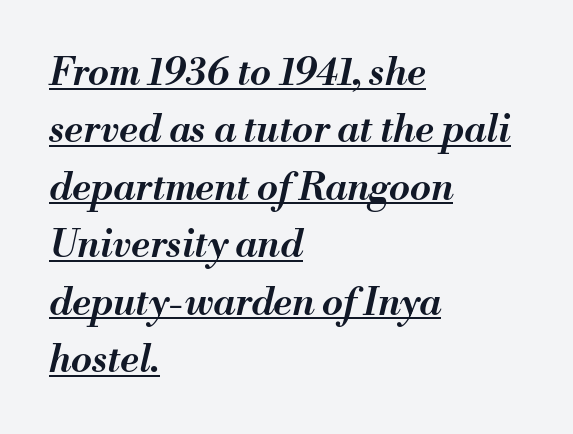
Q: Is the text bold? A: Semi-bold.
Q: Is the text italic (slanted)? A: Yes, it leans right by about 13 degrees.
Q: Is the text underlined? A: Yes.
Q: How is the paragraph aligned? A: Left-aligned.
Q: Is the spacing between letters normal or unusually wide? A: Normal.
Q: Is the spacing between lines tight, normal or loose? A: Normal.
Q: Width (condensed, normal, or wide)? A: Normal.
Q: Stroke contrast? A: Medium.
Q: x-height? A: Small.
Q: Monospaced? A: No.
